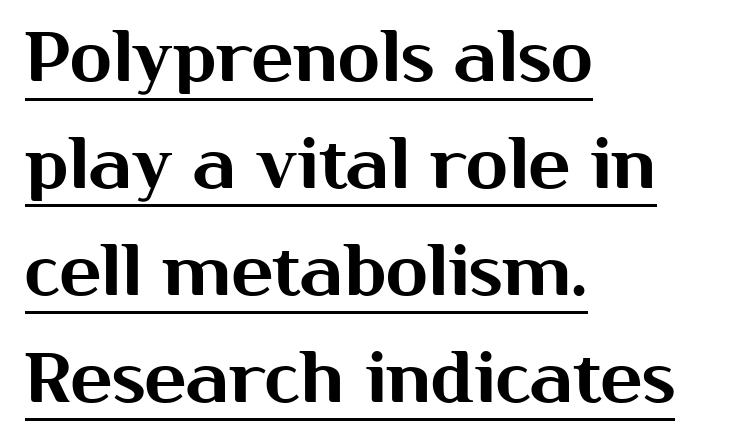
Each line starts at the same left margin while the right side varies. Default kerning and tracking; the words read as compact shapes. Upright lettering throughout. Check the space under the baseline: a stroke is drawn there.
